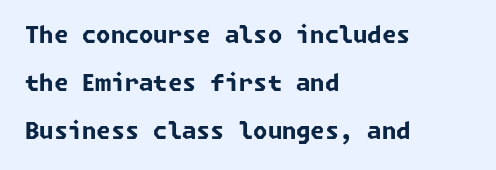
{"bold": "yes", "underline": "no", "align": "left", "line_spacing": "loose", "line_spacing_ratio": 2.09, "letter_spacing": "normal", "letter_spacing_em": 0.0, "glyph_px": 23}
